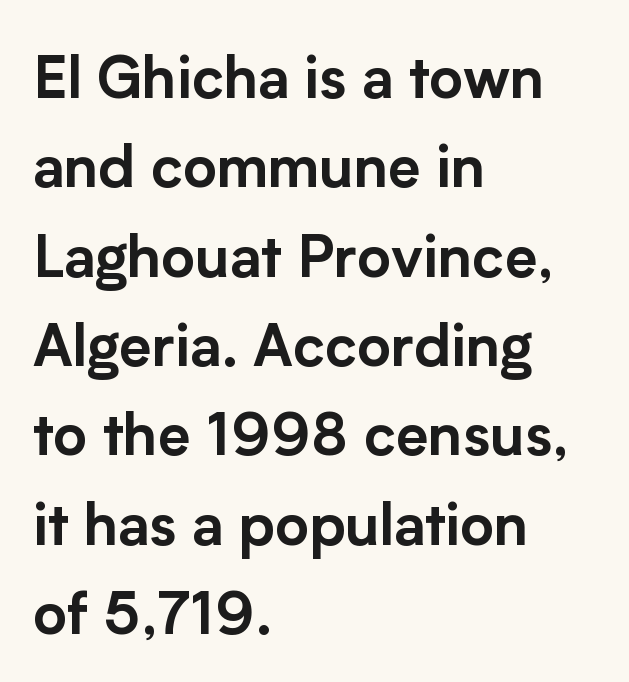
The image shows 58 px sans-serif type, upright; set left-aligned, normal line spacing (1.54x), normal letter spacing, not underlined; low stroke contrast and a medium x-height.
